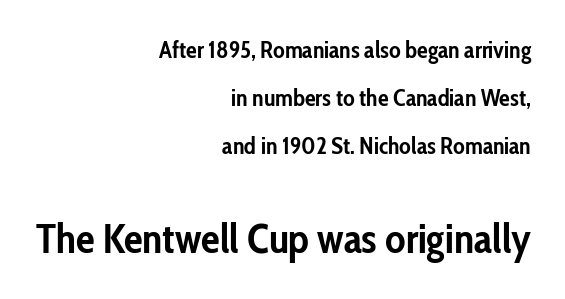
The image shows 42 px semibold, condensed sans-serif type, upright; set right-aligned, loose line spacing (2.01x), normal letter spacing, not underlined; the second (bottom) block is 1.75x larger; low stroke contrast and a medium x-height.
